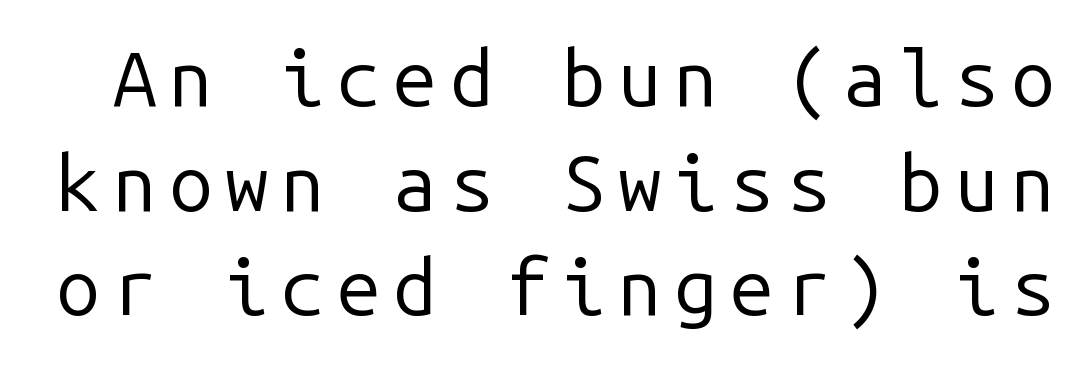
The image shows 78 px regular-weight sans-serif type, upright, monospaced; set normal line spacing (1.34x), not underlined; low stroke contrast and a medium x-height.
